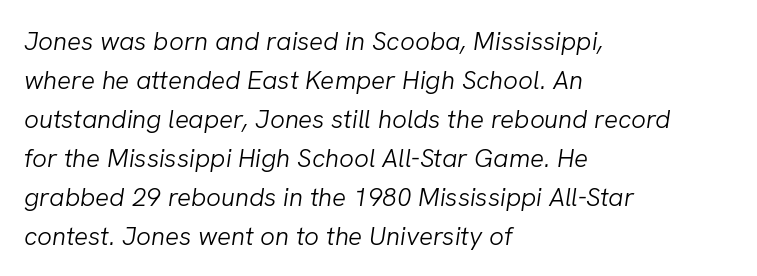
Just letters on the line, the space beneath them empty. The passage shown has conventional tracking throughout. Weight: regular or lighter. The space between consecutive lines is moderate.
